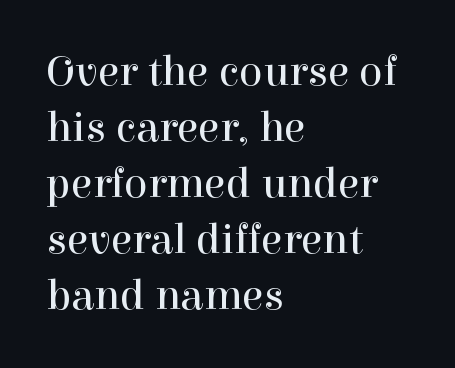
Q: Is the text bold? A: No.
Q: Is the text italic (slanted)? A: No, it is upright.
Q: Is the typeface a serif or a sans-serif typeface? A: Serif.
Q: Is the text underlined? A: No.
Q: How is the paragraph aligned? A: Left-aligned.
Q: Is the spacing between letters normal or unusually wide? A: Normal.
Q: Is the spacing between lines tight, normal or loose? A: Normal.
Q: Width (condensed, normal, or wide)? A: Normal.
Q: Stroke contrast? A: High.
Q: x-height? A: Medium.
Q: Monospaced? A: No.
